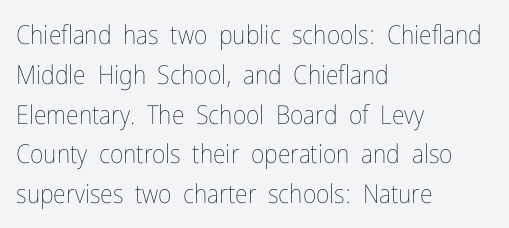
The image shows 26 px text type, upright; set left-aligned, normal line spacing (1.53x), normal letter spacing, not underlined.
